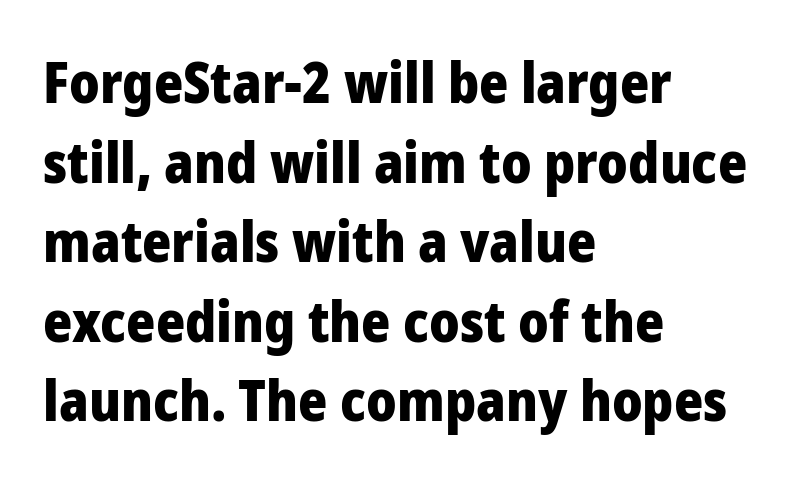
{"serif": "no", "italic": "no", "bold": "yes", "weight": "heavy", "width": "normal", "stroke_contrast": "low", "x_height": "medium", "monospaced": "no", "underline": "no", "align": "left", "line_spacing": "normal", "line_spacing_ratio": 1.42, "letter_spacing": "normal", "letter_spacing_em": 0.0, "glyph_px": 56}
